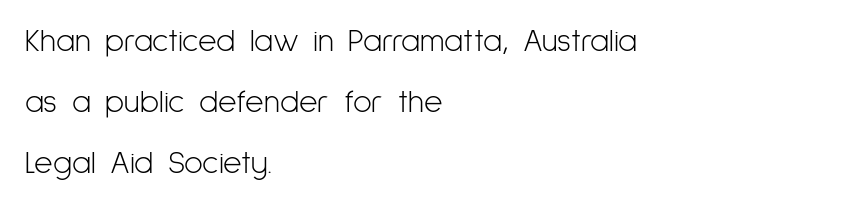
{"serif": "no", "italic": "no", "bold": "no", "weight": "light", "width": "condensed", "stroke_contrast": "low", "x_height": "medium", "monospaced": "no", "underline": "no", "align": "left", "line_spacing": "loose", "line_spacing_ratio": 1.9, "letter_spacing": "normal", "letter_spacing_em": 0.0, "glyph_px": 32}
